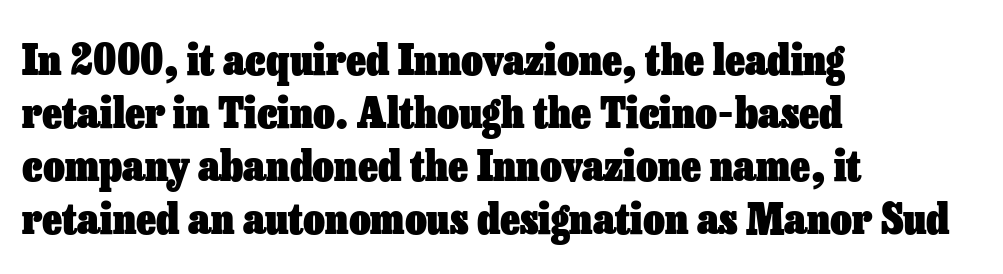
Q: Is the text bold? A: Yes.
Q: Is the text italic (slanted)? A: No, it is upright.
Q: Is the text underlined? A: No.
Q: How is the paragraph aligned? A: Left-aligned.
Q: Is the spacing between letters normal or unusually wide? A: Normal.
Q: Is the spacing between lines tight, normal or loose? A: Normal.
Q: Width (condensed, normal, or wide)? A: Normal.
Q: Stroke contrast? A: Low.
Q: x-height? A: Medium.
Q: Monospaced? A: No.
